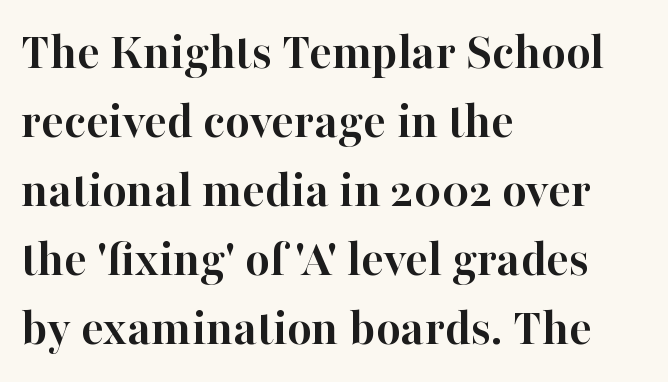
Q: Is the text bold? A: Yes.
Q: Is the text italic (slanted)? A: No, it is upright.
Q: Is the typeface a serif or a sans-serif typeface? A: Serif.
Q: Is the text underlined? A: No.
Q: How is the paragraph aligned? A: Left-aligned.
Q: Is the spacing between letters normal or unusually wide? A: Normal.
Q: Is the spacing between lines tight, normal or loose? A: Normal.
Q: Width (condensed, normal, or wide)? A: Normal.
Q: Stroke contrast? A: High.
Q: x-height? A: Medium.
Q: Monospaced? A: No.
